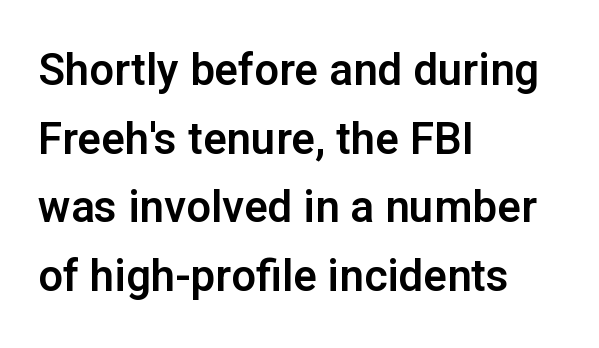
{"serif": "no", "italic": "no", "width": "normal", "stroke_contrast": "low", "x_height": "medium", "monospaced": "no", "underline": "no", "align": "left", "line_spacing": "normal", "line_spacing_ratio": 1.56, "letter_spacing": "normal", "letter_spacing_em": 0.0, "glyph_px": 44}
